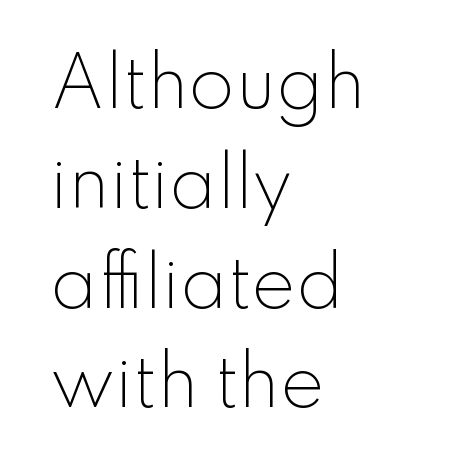
The face used here is proportionally spaced, like ordinary book or web type. Casual observation: everything's shoved over to the left. Tracking value appears to be zero — textbook default spacing. The strip under each line holds only bare page.
